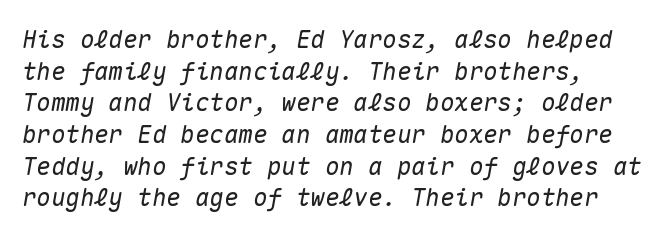
The image shows 24 px text type, italic (leaning right); set normal line spacing (1.32x), normal letter spacing, not underlined.
